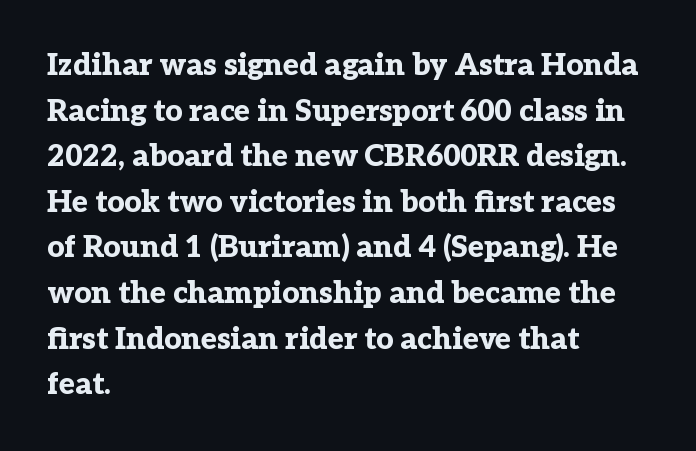
The image shows 30 px bold serif type, upright; set left-aligned, normal line spacing (1.52x), normal letter spacing, not underlined; low stroke contrast and a medium x-height.
